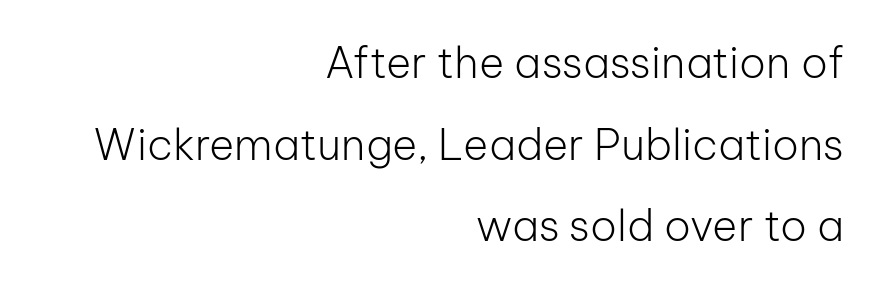
{"serif": "no", "italic": "no", "bold": "no", "weight": "light", "width": "normal", "stroke_contrast": "low", "x_height": "medium", "monospaced": "no", "underline": "no", "align": "right", "line_spacing": "loose", "line_spacing_ratio": 1.9, "letter_spacing": "normal", "letter_spacing_em": 0.0, "glyph_px": 43}
